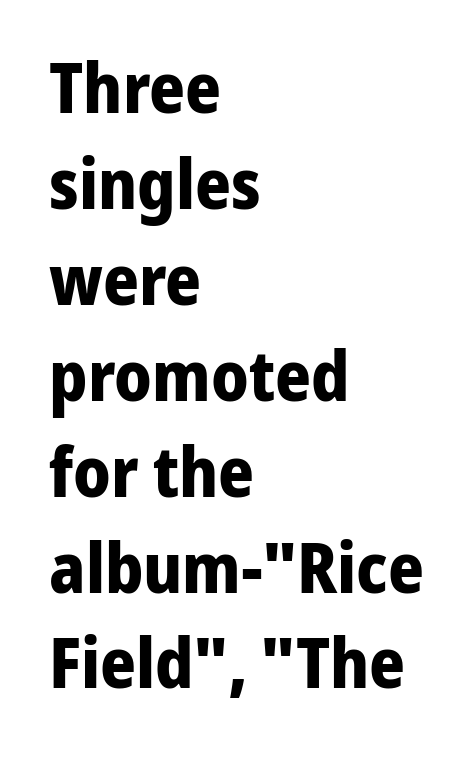
{"serif": "no", "italic": "no", "bold": "yes", "weight": "bold", "width": "normal", "stroke_contrast": "low", "x_height": "medium", "monospaced": "no", "underline": "no", "align": "left", "line_spacing": "normal", "line_spacing_ratio": 1.39, "letter_spacing": "normal", "letter_spacing_em": 0.0, "glyph_px": 69}
